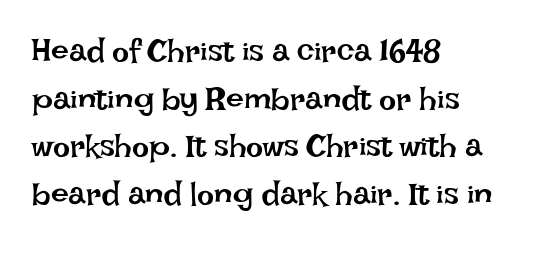
The image shows 32 px regular-weight type, upright; set left-aligned, normal line spacing (1.49x), normal letter spacing, not underlined; low stroke contrast and a large x-height.
